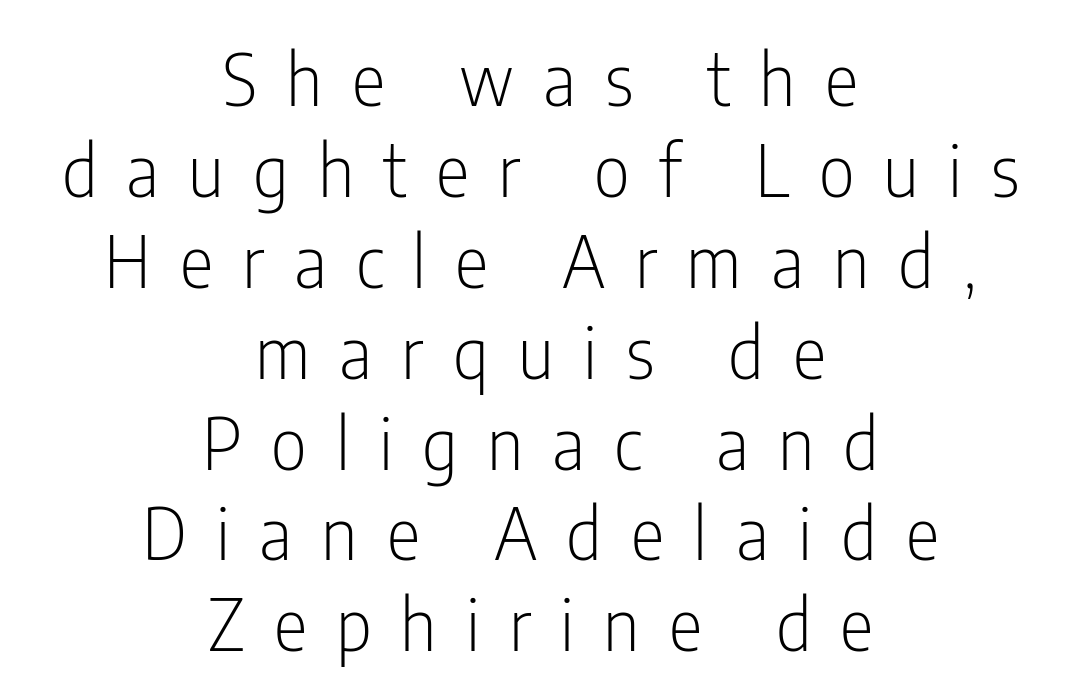
Q: Is the text bold? A: No.
Q: Is the text italic (slanted)? A: No, it is upright.
Q: Is the typeface a serif or a sans-serif typeface? A: Sans-serif.
Q: Is the text underlined? A: No.
Q: How is the paragraph aligned? A: Centered.
Q: Is the spacing between letters normal or unusually wide? A: Unusually wide.
Q: Is the spacing between lines tight, normal or loose? A: Normal.
Q: Width (condensed, normal, or wide)? A: Condensed.
Q: Stroke contrast? A: Low.
Q: x-height? A: Medium.
Q: Monospaced? A: No.
